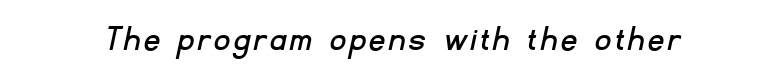
Q: Is the typeface a serif or a sans-serif typeface? A: Sans-serif.
Q: Is the text underlined? A: No.
Q: Width (condensed, normal, or wide)? A: Normal.
Q: Stroke contrast? A: Low.
Q: x-height? A: Small.
Q: Monospaced? A: No.
